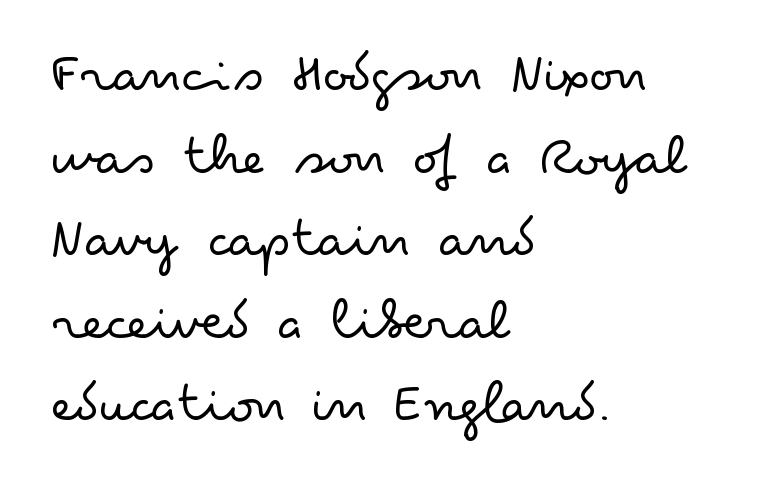
Q: Is the text bold? A: No.
Q: Is the text italic (slanted)? A: No, it is upright.
Q: Is the typeface a serif or a sans-serif typeface? A: Sans-serif.
Q: Is the text underlined? A: No.
Q: How is the paragraph aligned? A: Left-aligned.
Q: Is the spacing between letters normal or unusually wide? A: Normal.
Q: Is the spacing between lines tight, normal or loose? A: Normal.
Q: Width (condensed, normal, or wide)? A: Wide.
Q: Stroke contrast? A: Low.
Q: x-height? A: Small.
Q: Monospaced? A: No.
